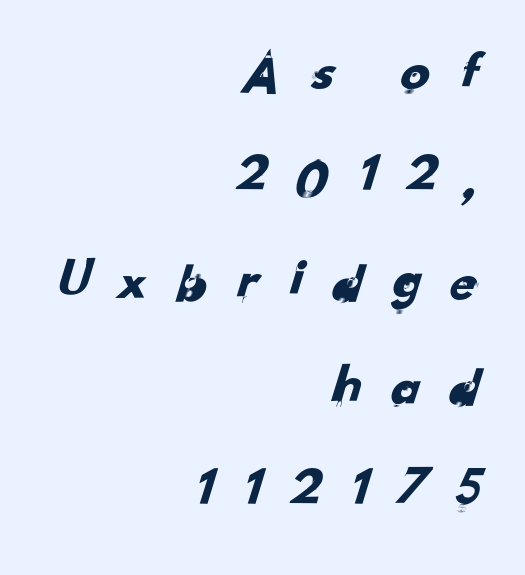
Is this a sans? Yes — the strokes have no serifs. A typesetter would call this proportional, since set widths differ per character. The letterforms stand isolated, each surrounded by extra space. The gap between lines stays unmarked.
